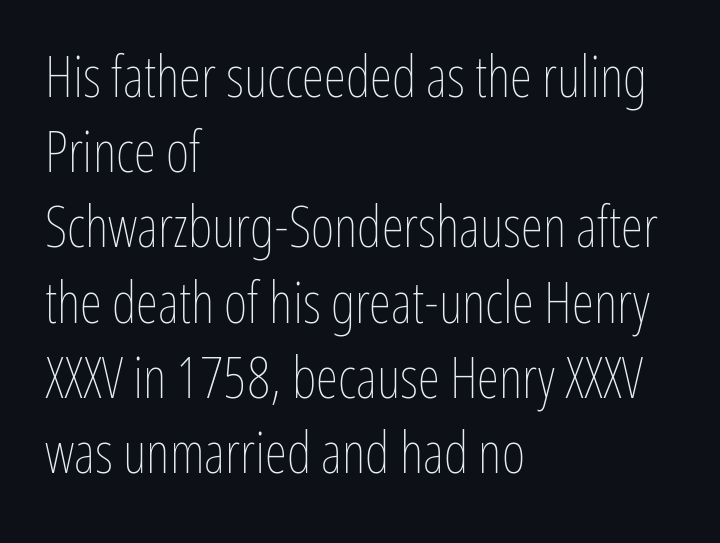
{"italic": "no", "bold": "no", "weight": "thin", "width": "condensed", "stroke_contrast": "low", "x_height": "medium", "monospaced": "no", "underline": "no", "align": "left", "line_spacing": "normal", "line_spacing_ratio": 1.32, "letter_spacing": "normal", "letter_spacing_em": 0.0, "glyph_px": 57}
